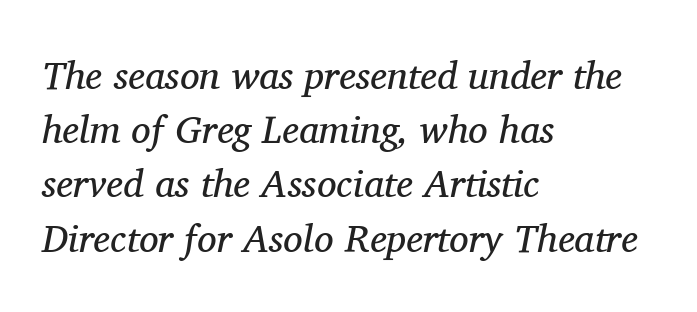
{"serif": "yes", "italic": "yes", "lean": "right", "slant_degrees": 11, "bold": "no", "weight": "regular", "width": "normal", "stroke_contrast": "medium", "x_height": "medium", "monospaced": "no", "underline": "no", "align": "left", "line_spacing": "normal", "line_spacing_ratio": 1.39, "letter_spacing": "normal", "letter_spacing_em": 0.0, "glyph_px": 39}
